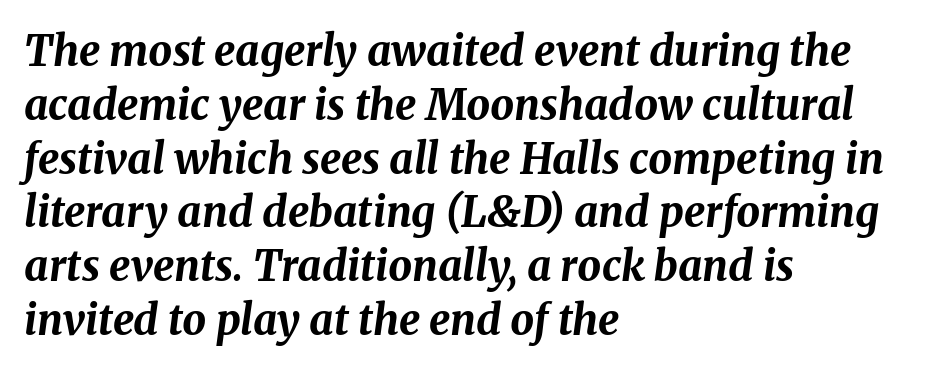
Short and long lines alike share a common starting point at left. As a designer I'd log this as weight 700, bold. Spacing verdict: proportional, widths tailored to each character. The gap between lines stays unmarked. Slant detected: the letters are inclined.
